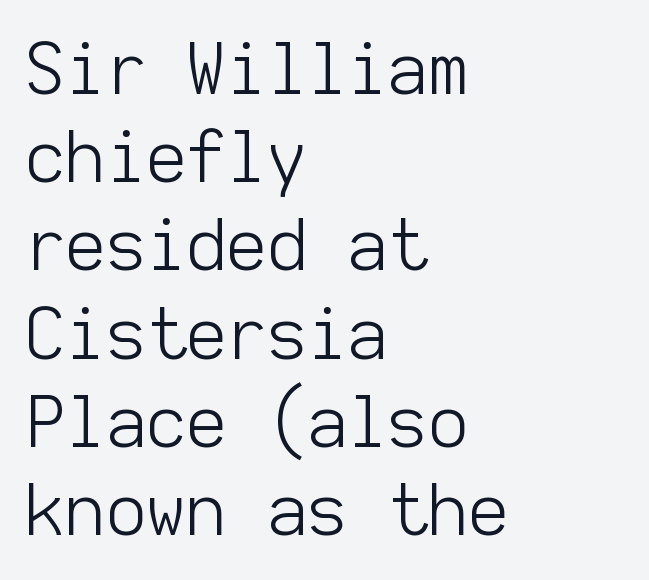
Q: Is the text bold? A: No.
Q: Is the text italic (slanted)? A: No, it is upright.
Q: Is the typeface a serif or a sans-serif typeface? A: Sans-serif.
Q: Is the text underlined? A: No.
Q: How is the paragraph aligned? A: Left-aligned.
Q: Is the spacing between letters normal or unusually wide? A: Normal.
Q: Is the spacing between lines tight, normal or loose? A: Normal.
Q: Width (condensed, normal, or wide)? A: Normal.
Q: Stroke contrast? A: Low.
Q: x-height? A: Medium.
Q: Monospaced? A: Yes.
